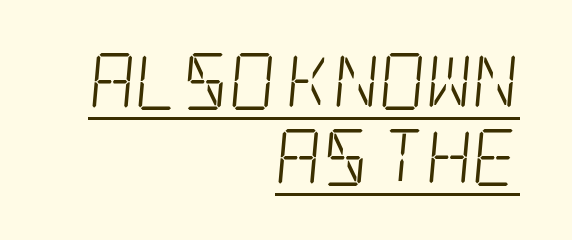
The image shows 57 px light, condensed serif type; set right-aligned, normal line spacing (1.34x), normal letter spacing, underlined; low stroke contrast and a large x-height.
